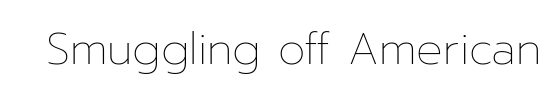
{"italic": "no", "bold": "no", "weight": "thin", "width": "normal", "stroke_contrast": "low", "x_height": "medium", "monospaced": "no", "underline": "no", "letter_spacing": "normal", "letter_spacing_em": 0.0, "glyph_px": 44}
